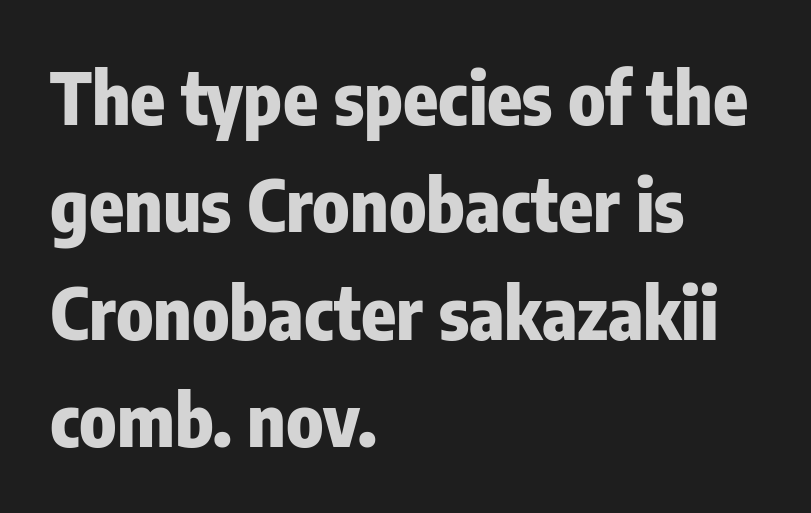
{"serif": "no", "italic": "no", "bold": "yes", "weight": "heavy", "width": "condensed", "stroke_contrast": "low", "x_height": "medium", "monospaced": "no", "underline": "no", "align": "left", "line_spacing": "normal", "line_spacing_ratio": 1.49, "letter_spacing": "normal", "letter_spacing_em": 0.0, "glyph_px": 72}
